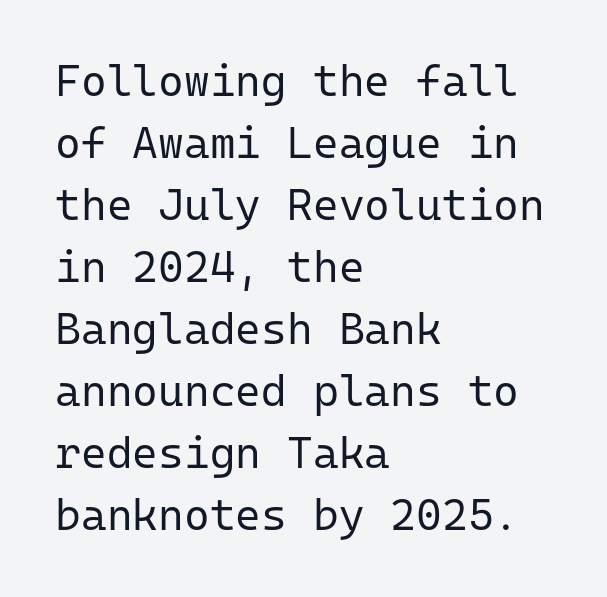
Q: Is the text bold? A: No.
Q: Is the text italic (slanted)? A: No, it is upright.
Q: Is the typeface a serif or a sans-serif typeface? A: Sans-serif.
Q: Is the text underlined? A: No.
Q: How is the paragraph aligned? A: Left-aligned.
Q: Is the spacing between letters normal or unusually wide? A: Normal.
Q: Is the spacing between lines tight, normal or loose? A: Normal.
Q: Width (condensed, normal, or wide)? A: Normal.
Q: Stroke contrast? A: Low.
Q: x-height? A: Medium.
Q: Monospaced? A: Yes.
